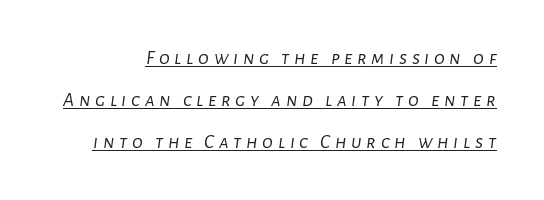
Q: Is the text bold? A: No.
Q: Is the text italic (slanted)? A: Yes, it leans right by about 7 degrees.
Q: Is the text underlined? A: Yes.
Q: Is the spacing between letters normal or unusually wide? A: Unusually wide.
Q: Is the spacing between lines tight, normal or loose? A: Loose.
